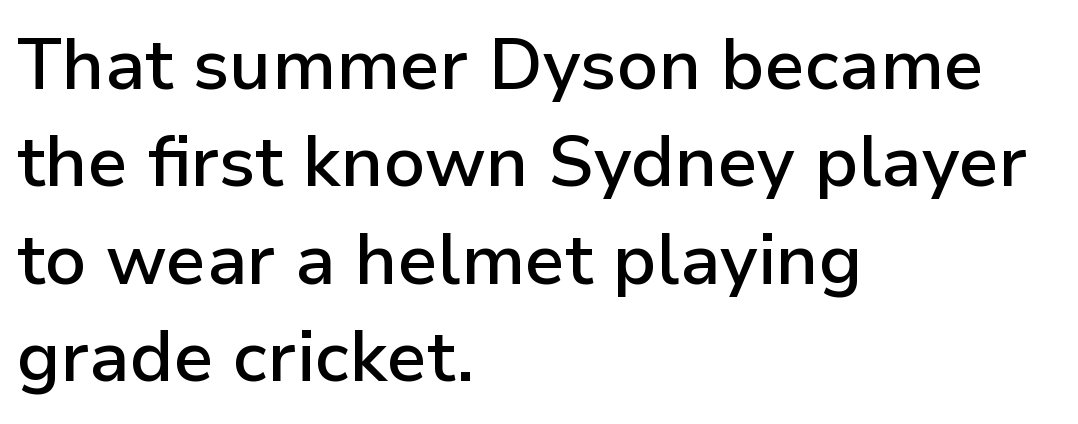
The image shows 71 px semibold sans-serif type, upright; set left-aligned, normal line spacing (1.37x), normal letter spacing, not underlined; low stroke contrast and a medium x-height.
